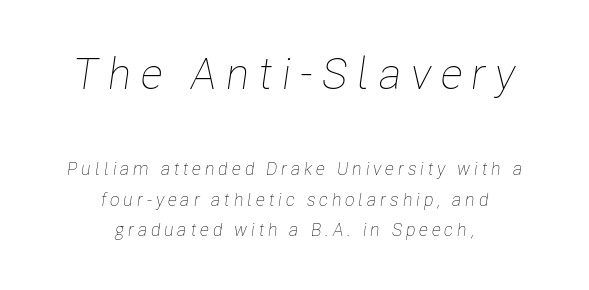
Q: Is the text bold? A: No.
Q: Is the text italic (slanted)? A: Yes, it leans right by about 8 degrees.
Q: Is the text underlined? A: No.
Q: How is the paragraph aligned? A: Centered.
Q: Is the spacing between letters normal or unusually wide? A: Unusually wide.
Q: Is the spacing between lines tight, normal or loose? A: Normal.
Q: Which block of text is set in a larger size, the first (top) or the second (bottom)? A: The first (top) one.
Q: Width (condensed, normal, or wide)? A: Condensed.
Q: Stroke contrast? A: Low.
Q: x-height? A: Medium.
Q: Monospaced? A: No.
